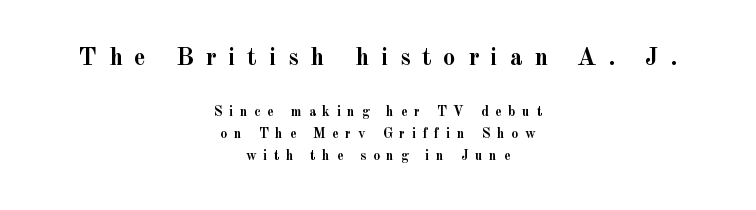
The image shows 25 px bold type, upright; set centered, normal line spacing (1.59x), unusually wide letter spacing (+0.46 em), not underlined; the first (top) block is 1.79x larger.
